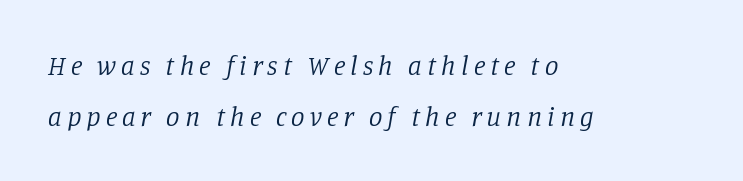
Q: Is the text bold? A: No.
Q: Is the text italic (slanted)? A: Yes, it leans right by about 11 degrees.
Q: Is the text underlined? A: No.
Q: How is the paragraph aligned? A: Left-aligned.
